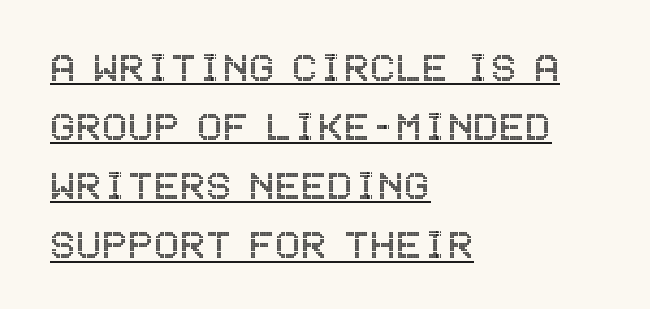
Q: Is the text italic (slanted)? A: No, it is upright.
Q: Is the text underlined? A: Yes.
Q: How is the paragraph aligned? A: Left-aligned.
Q: Is the spacing between letters normal or unusually wide? A: Normal.
Q: Width (condensed, normal, or wide)? A: Condensed.
Q: x-height? A: Large.
